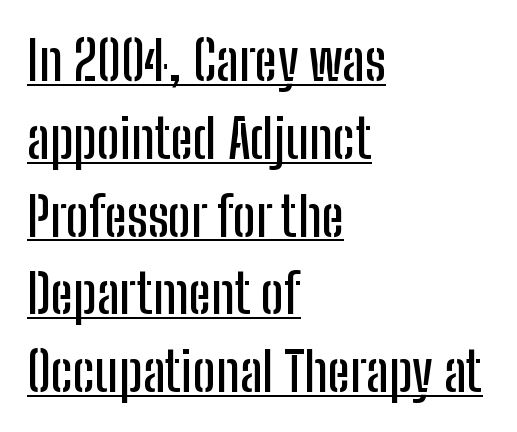
Q: Is the text italic (slanted)? A: No, it is upright.
Q: Is the typeface a serif or a sans-serif typeface? A: Sans-serif.
Q: Is the text underlined? A: Yes.
Q: How is the paragraph aligned? A: Left-aligned.
Q: Is the spacing between letters normal or unusually wide? A: Normal.
Q: Is the spacing between lines tight, normal or loose? A: Normal.
Q: Width (condensed, normal, or wide)? A: Condensed.
Q: Stroke contrast? A: Low.
Q: x-height? A: Medium.
Q: Monospaced? A: No.
